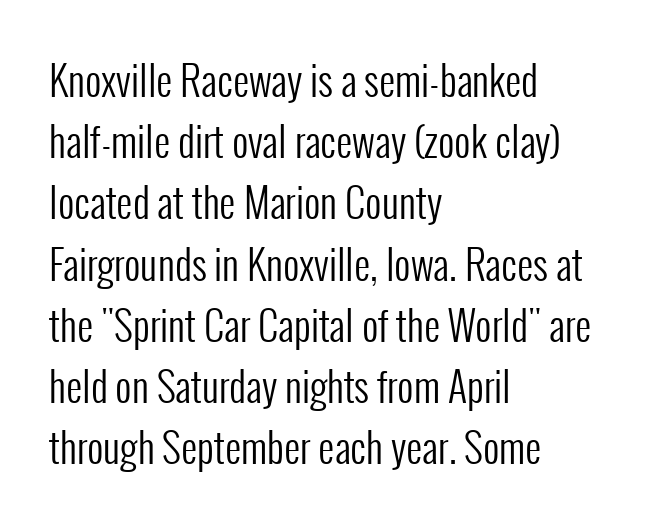
Q: Is the text bold? A: No.
Q: Is the text italic (slanted)? A: No, it is upright.
Q: Is the typeface a serif or a sans-serif typeface? A: Sans-serif.
Q: Is the text underlined? A: No.
Q: How is the paragraph aligned? A: Left-aligned.
Q: Is the spacing between letters normal or unusually wide? A: Normal.
Q: Is the spacing between lines tight, normal or loose? A: Normal.
Q: Width (condensed, normal, or wide)? A: Condensed.
Q: Stroke contrast? A: Low.
Q: x-height? A: Medium.
Q: Monospaced? A: No.
